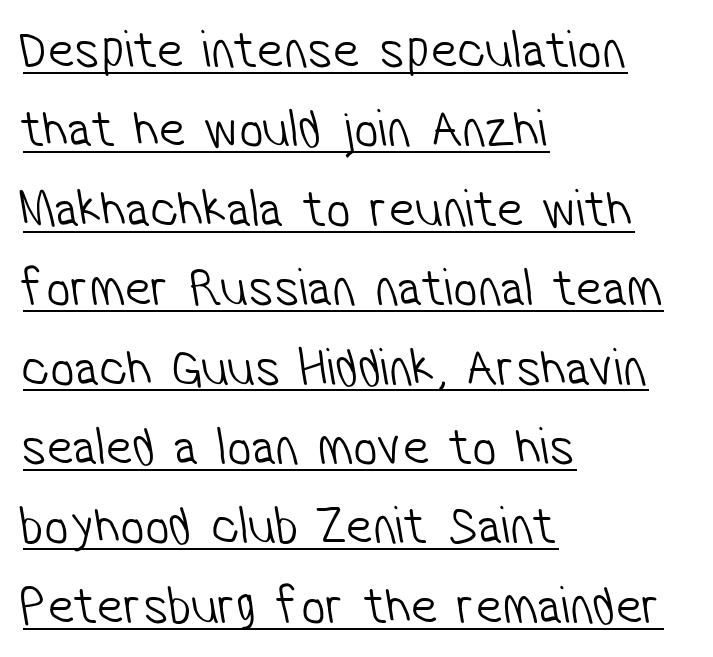
You could not count columns in this text — the font is proportionally spaced. The words here are underlined. Grotesque or geometric, the face here clearly has no serifs. Words appear dense and cohesive because spacing is normal. Line spacing here is normal.
